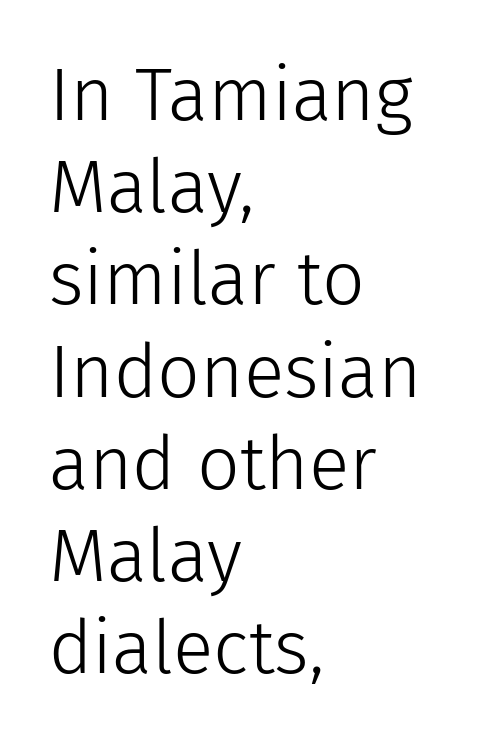
{"serif": "no", "italic": "no", "bold": "no", "weight": "light", "width": "normal", "stroke_contrast": "low", "x_height": "medium", "monospaced": "no", "underline": "no", "align": "left", "line_spacing_ratio": 1.23, "letter_spacing": "normal", "letter_spacing_em": 0.0, "glyph_px": 75}
